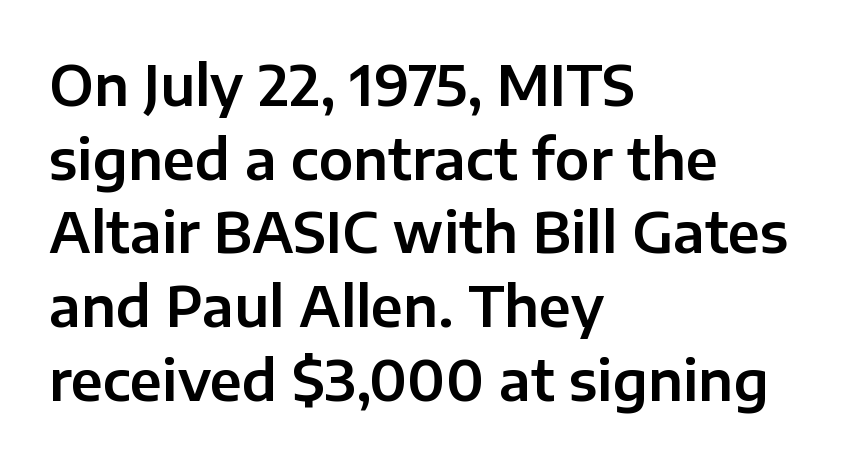
Q: Is the text italic (slanted)? A: No, it is upright.
Q: Is the typeface a serif or a sans-serif typeface? A: Sans-serif.
Q: Is the text underlined? A: No.
Q: How is the paragraph aligned? A: Left-aligned.
Q: Is the spacing between letters normal or unusually wide? A: Normal.
Q: Is the spacing between lines tight, normal or loose? A: Normal.
Q: Width (condensed, normal, or wide)? A: Normal.
Q: Stroke contrast? A: Low.
Q: x-height? A: Medium.
Q: Monospaced? A: No.
